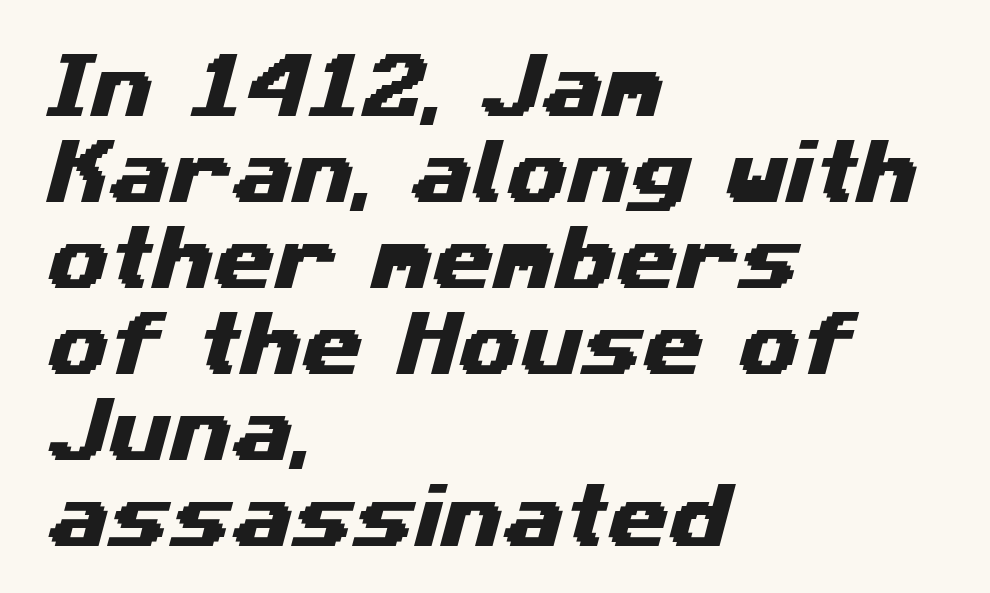
{"serif": "no", "width": "wide", "stroke_contrast": "medium", "x_height": "medium", "monospaced": "no", "underline": "no", "align": "left", "line_spacing_ratio": 1.23, "letter_spacing": "normal", "letter_spacing_em": 0.0, "glyph_px": 70}
